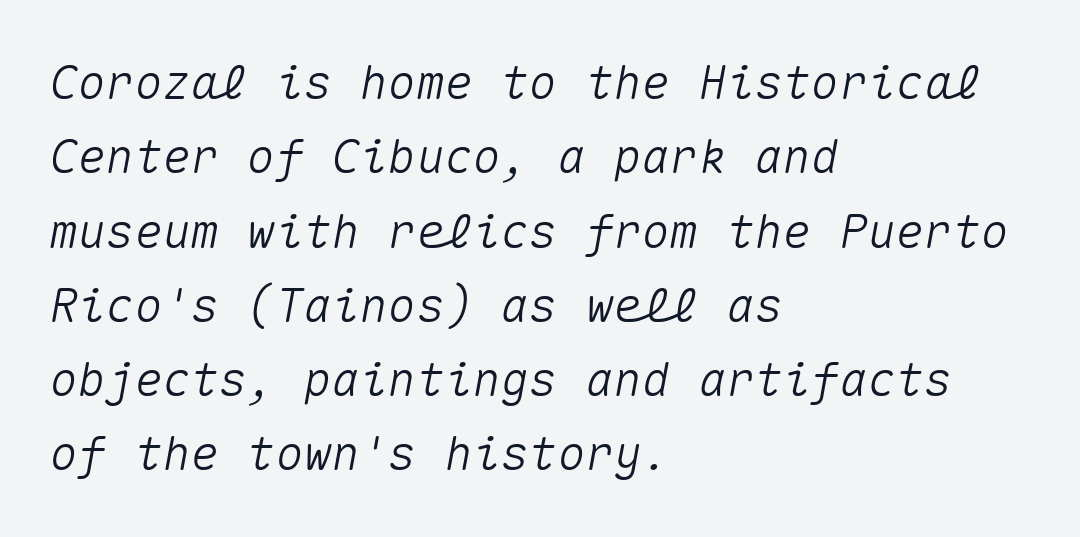
The image shows 47 px text type, italic (leaning right), monospaced; set left-aligned, normal line spacing (1.58x), normal letter spacing, not underlined; medium stroke contrast and a medium x-height.
